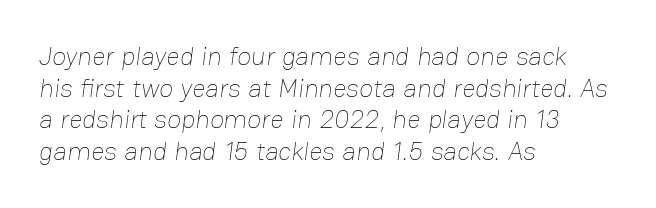
The horizontal fit of the characters is conventional and even. Any mark beneath the type? The region is blank. The passage shown is not bold in any degree. The text block is weighted toward the left margin, trailing off unevenly rightward.
